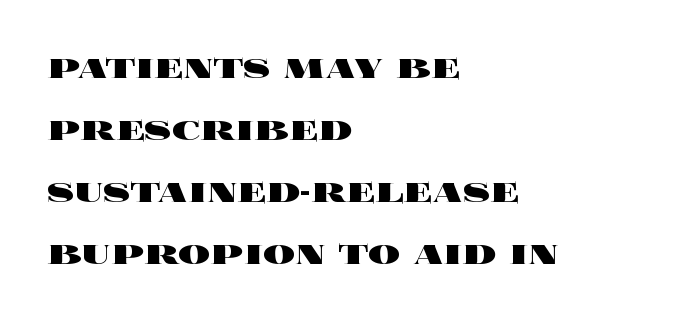
The image shows 40 px heavy, wide type, upright; set left-aligned, normal line spacing (1.55x), normal letter spacing, not underlined; a large x-height.
